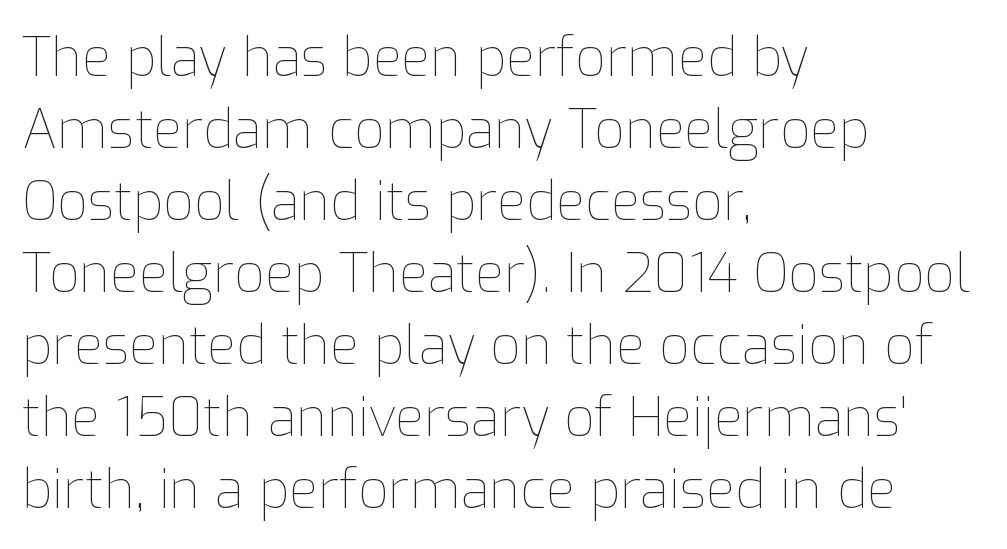
Here the designer chose a conventional face with non-uniform glyph widths. The typesetter chose a ragged-right arrangement here. Heft: none added — not bold. Each row of text sits above clean, open space. Is there any slant? The stems are plumb. The face used here is rendered with its standard letterfit.
